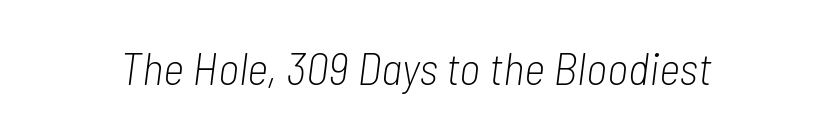
The image shows 46 px light, condensed type, italic (leaning right); set normal letter spacing, not underlined; low stroke contrast and a medium x-height.
